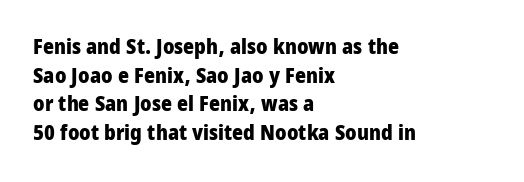
{"italic": "no", "bold": "yes", "underline": "no", "align": "left", "line_spacing": "normal", "line_spacing_ratio": 1.36, "letter_spacing": "normal", "letter_spacing_em": 0.0, "glyph_px": 21}
